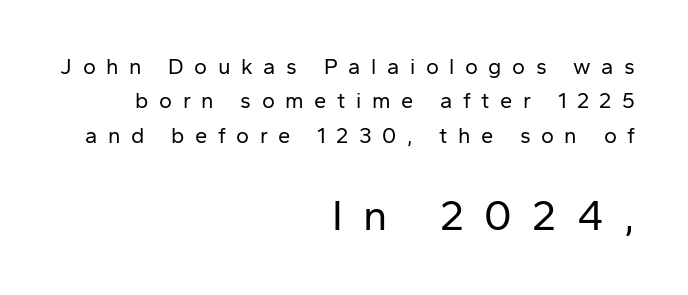
A normal amount of white space separates one row of letters from the next. The strokes are not fattened; the text isn't bold. Note: smaller setting up top, larger setting below. Reading down the block, your eye finds every line finishing at a fixed right position.
